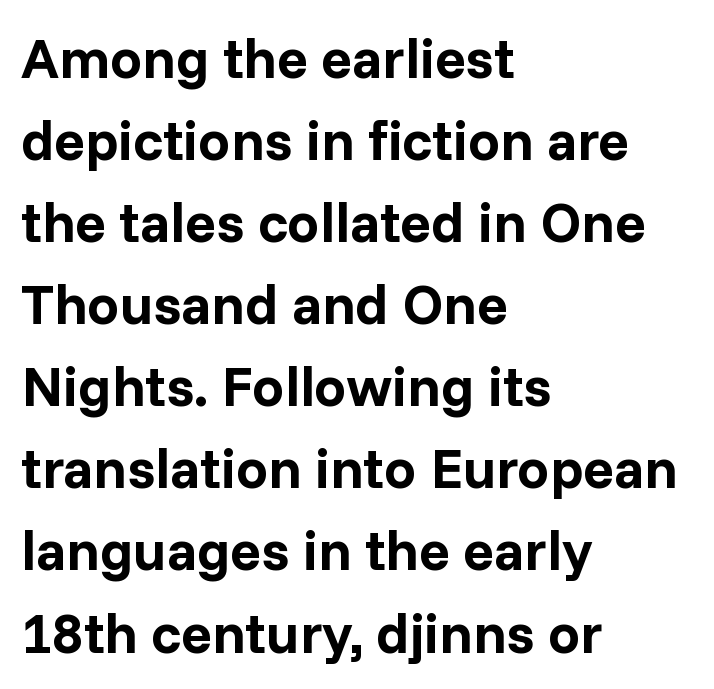
Q: Is the text bold? A: Yes.
Q: Is the text italic (slanted)? A: No, it is upright.
Q: Is the typeface a serif or a sans-serif typeface? A: Sans-serif.
Q: Is the text underlined? A: No.
Q: How is the paragraph aligned? A: Left-aligned.
Q: Is the spacing between letters normal or unusually wide? A: Normal.
Q: Is the spacing between lines tight, normal or loose? A: Normal.
Q: Width (condensed, normal, or wide)? A: Normal.
Q: Stroke contrast? A: Low.
Q: x-height? A: Medium.
Q: Monospaced? A: No.
